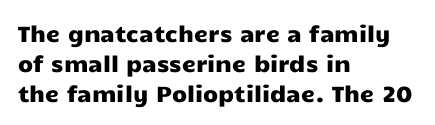
Q: Is the text italic (slanted)? A: No, it is upright.
Q: Is the text underlined? A: No.
Q: How is the paragraph aligned? A: Left-aligned.
Q: Is the spacing between letters normal or unusually wide? A: Normal.
Q: Is the spacing between lines tight, normal or loose? A: Normal.
